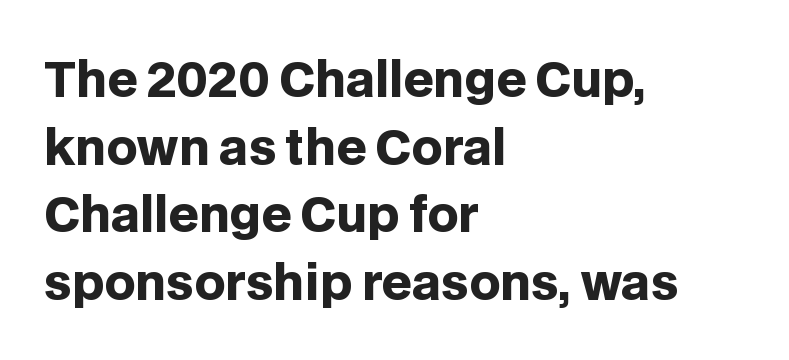
Q: Is the text bold? A: Yes.
Q: Is the text italic (slanted)? A: No, it is upright.
Q: Is the typeface a serif or a sans-serif typeface? A: Sans-serif.
Q: Is the text underlined? A: No.
Q: How is the paragraph aligned? A: Left-aligned.
Q: Is the spacing between letters normal or unusually wide? A: Normal.
Q: Is the spacing between lines tight, normal or loose? A: Normal.
Q: Width (condensed, normal, or wide)? A: Normal.
Q: Stroke contrast? A: Low.
Q: x-height? A: Large.
Q: Monospaced? A: No.
